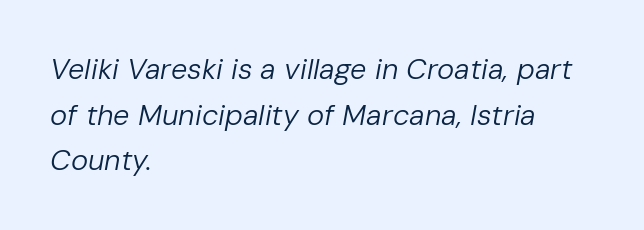
The image shows 29 px regular-weight type, italic (leaning right); set left-aligned, normal line spacing (1.57x), normal letter spacing, not underlined; low stroke contrast and a medium x-height.
